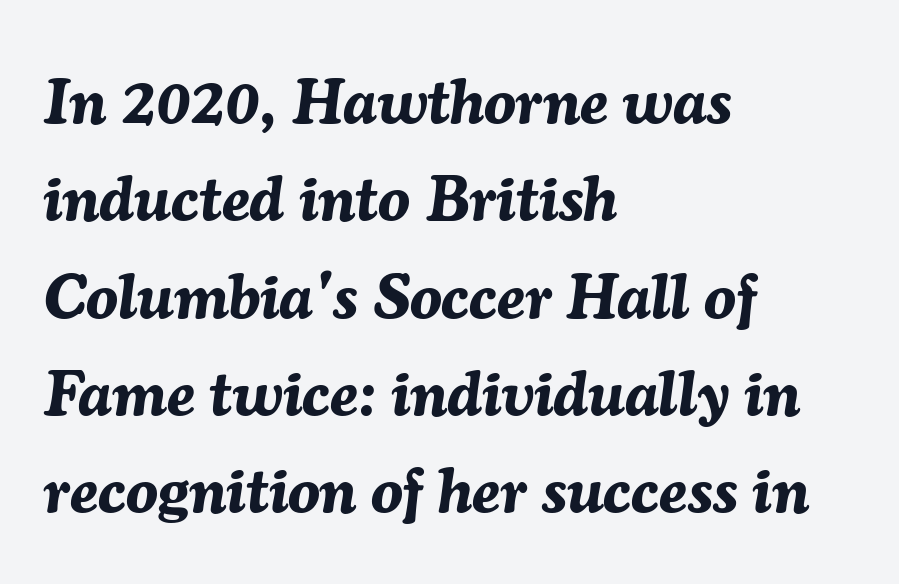
The image shows 64 px bold type, italic (leaning right); set left-aligned, normal line spacing (1.52x), normal letter spacing, not underlined; medium stroke contrast and a medium x-height.
